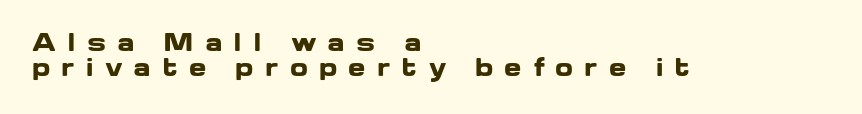
The image shows 23 px bold type, upright; set left-aligned, tight line spacing (1.07x), unusually wide letter spacing (+0.48 em), not underlined.
